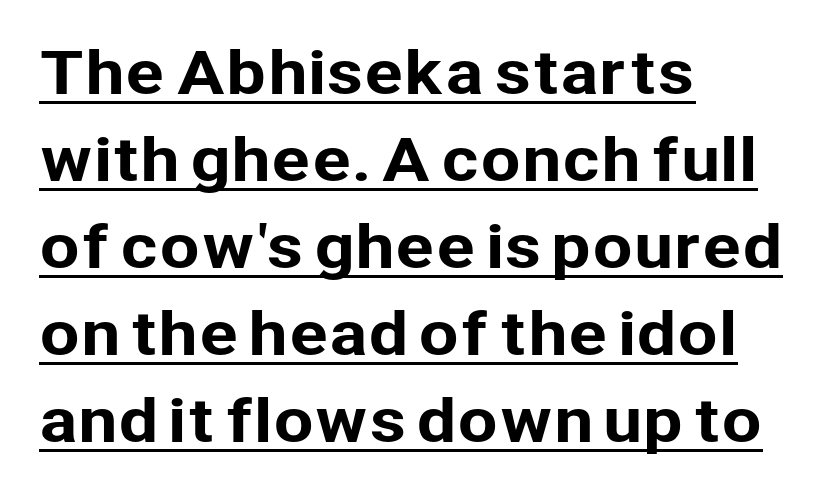
Q: Is the text italic (slanted)? A: No, it is upright.
Q: Is the typeface a serif or a sans-serif typeface? A: Sans-serif.
Q: Is the text underlined? A: Yes.
Q: How is the paragraph aligned? A: Left-aligned.
Q: Is the spacing between letters normal or unusually wide? A: Normal.
Q: Is the spacing between lines tight, normal or loose? A: Normal.
Q: Width (condensed, normal, or wide)? A: Normal.
Q: Stroke contrast? A: Low.
Q: x-height? A: Medium.
Q: Monospaced? A: No.
